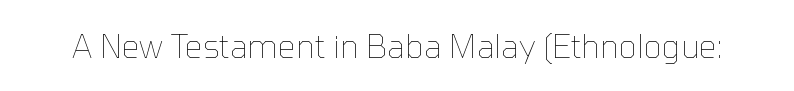
Characters remain perfectly vertical along every line. No chunkiness to these letters — they're not bold. You could not count columns in this text — the font is proportionally spaced. The gap between lines stays unmarked. This sample uses plain, unmodified letter spacing.
